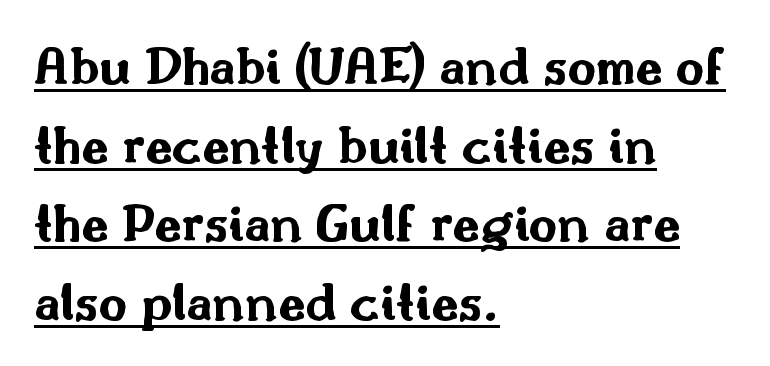
Q: Is the text bold? A: Yes.
Q: Is the text italic (slanted)? A: No, it is upright.
Q: Is the typeface a serif or a sans-serif typeface? A: Sans-serif.
Q: Is the text underlined? A: Yes.
Q: How is the paragraph aligned? A: Left-aligned.
Q: Is the spacing between letters normal or unusually wide? A: Normal.
Q: Is the spacing between lines tight, normal or loose? A: Normal.
Q: Width (condensed, normal, or wide)? A: Wide.
Q: Stroke contrast? A: Medium.
Q: x-height? A: Small.
Q: Monospaced? A: No.
